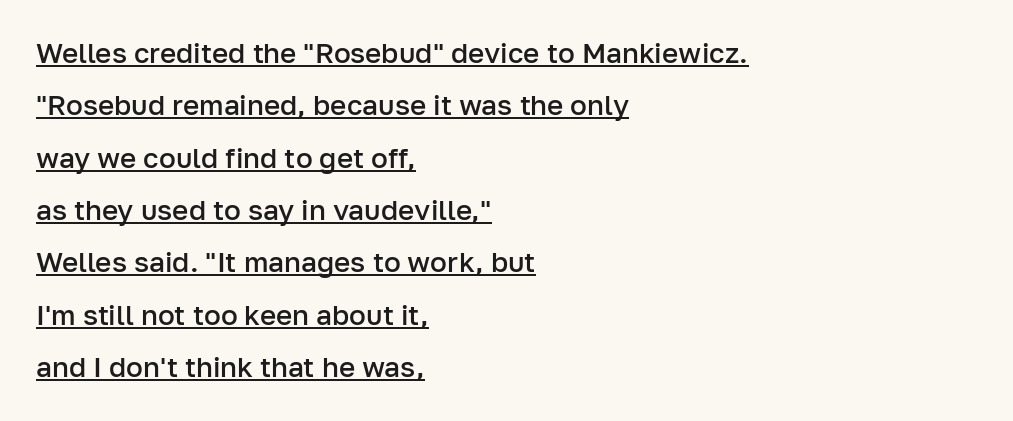
The image shows 28 px semibold sans-serif type, upright; set left-aligned, line spacing 1.87x, normal letter spacing, underlined; low stroke contrast and a medium x-height.
